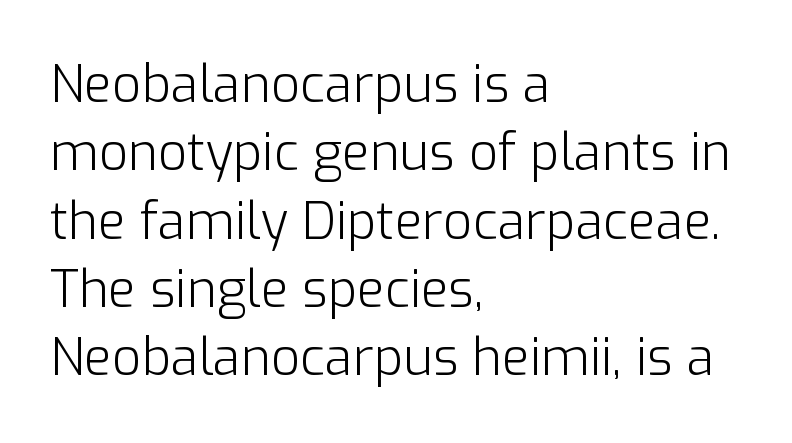
{"serif": "no", "italic": "no", "bold": "no", "weight": "light", "width": "normal", "stroke_contrast": "low", "x_height": "medium", "monospaced": "no", "underline": "no", "align": "left", "line_spacing": "normal", "line_spacing_ratio": 1.34, "letter_spacing": "normal", "letter_spacing_em": 0.0, "glyph_px": 51}
